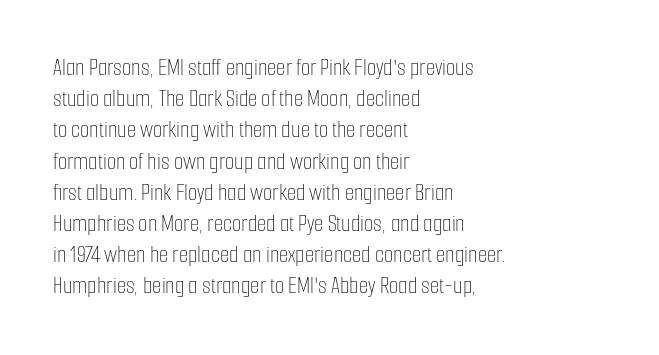
The image shows 24 px text type, upright; set left-aligned, normal line spacing (1.3x), normal letter spacing, not underlined.
